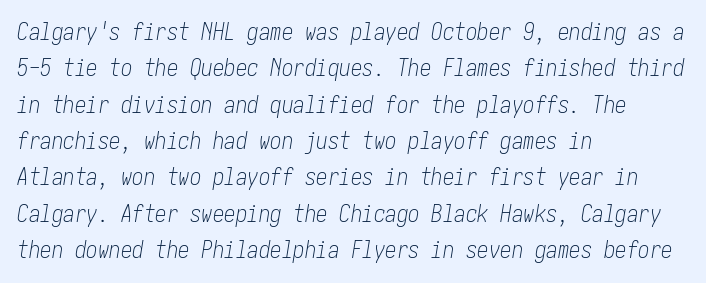
Q: Is the text bold? A: No.
Q: Is the text italic (slanted)? A: Yes, it leans right by about 10 degrees.
Q: Is the text underlined? A: No.
Q: How is the paragraph aligned? A: Left-aligned.
Q: Is the spacing between letters normal or unusually wide? A: Normal.
Q: Is the spacing between lines tight, normal or loose? A: Normal.
